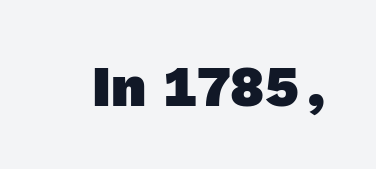
{"serif": "no", "bold": "yes", "weight": "heavy", "width": "normal", "x_height": "medium", "monospaced": "no", "underline": "no", "letter_spacing": "normal", "letter_spacing_em": 0.0, "glyph_px": 57}
